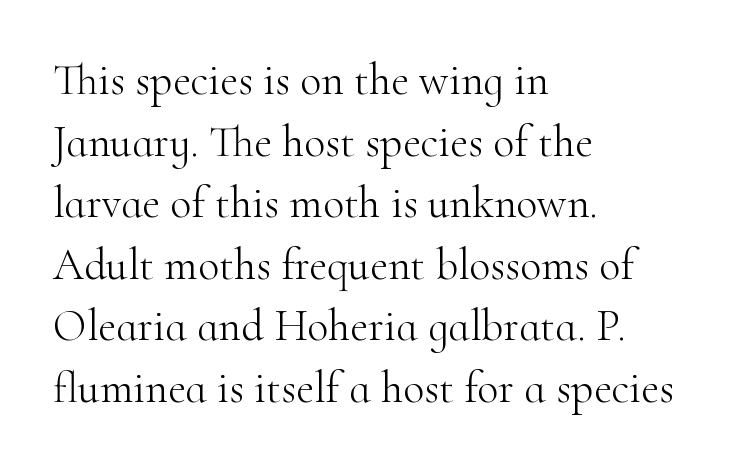
The specimen omits any rule beneath the text block's lines. Do the letters lean? They stand straight. The rendering anchors every line to the left-hand side. Summary of vertical rhythm: regular, with standard interline spacing. Are there feet on the stems? There are — it's a serif.
